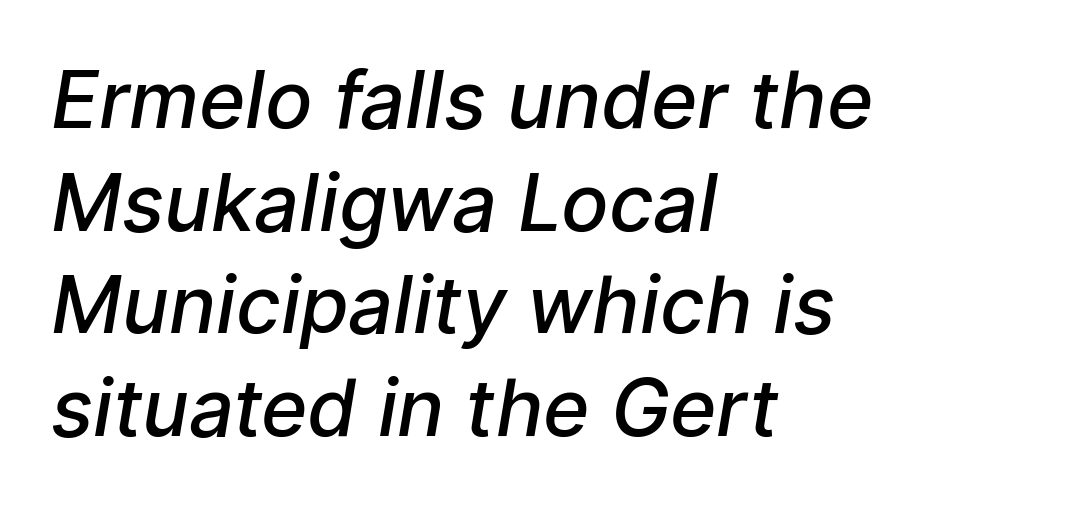
The image shows 79 px semibold sans-serif type; set left-aligned, normal line spacing (1.3x), normal letter spacing, not underlined; low stroke contrast and a medium x-height.
